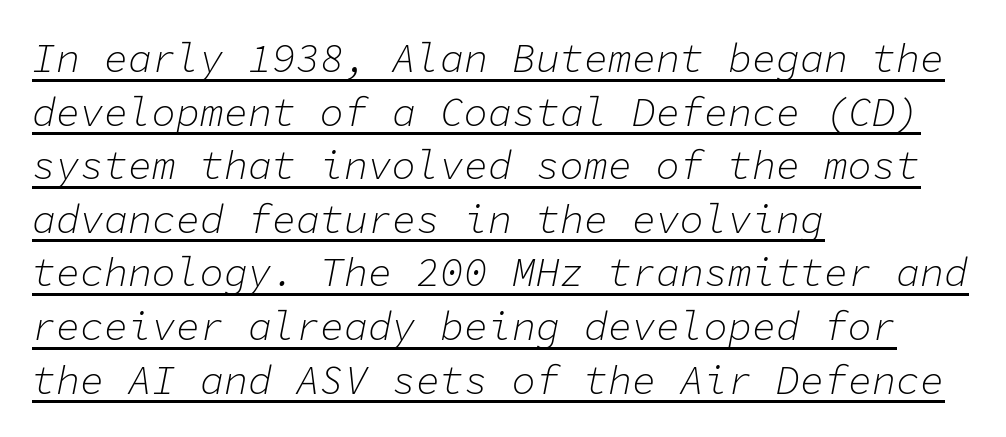
{"italic": "yes", "lean": "right", "slant_degrees": 11, "bold": "no", "weight": "light", "width": "normal", "stroke_contrast": "low", "x_height": "medium", "monospaced": "yes", "underline": "yes", "align": "left", "line_spacing": "normal", "line_spacing_ratio": 1.34, "letter_spacing": "normal", "letter_spacing_em": 0.0, "glyph_px": 40}
